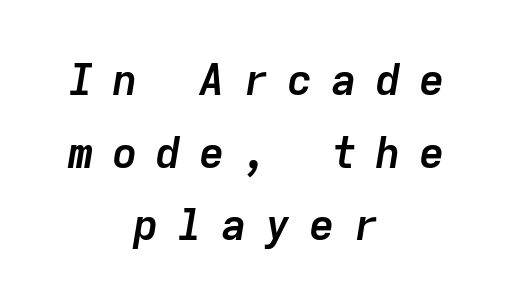
{"italic": "yes", "lean": "right", "slant_degrees": 9, "bold": "yes", "weight": "semibold", "width": "normal", "stroke_contrast": "low", "x_height": "medium", "monospaced": "yes", "underline": "no", "align": "center", "line_spacing": "normal", "line_spacing_ratio": 1.69, "letter_spacing": "wide", "letter_spacing_em": 0.42, "glyph_px": 43}
